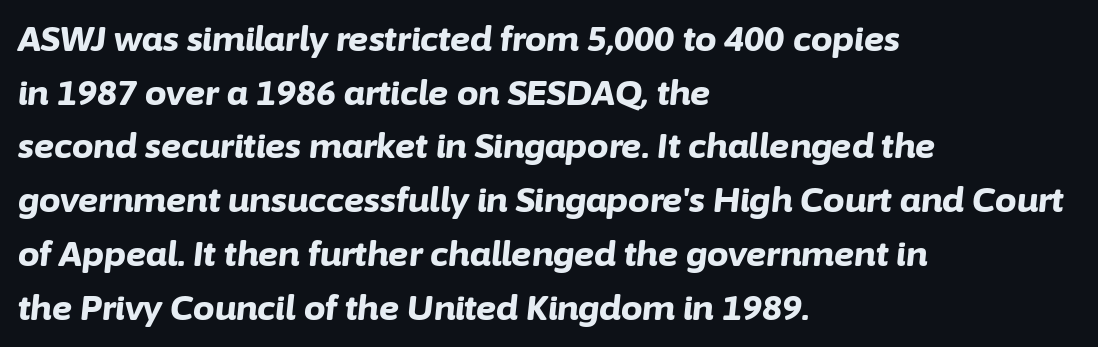
Q: Is the text bold? A: Yes.
Q: Is the text italic (slanted)? A: Yes, it leans right by about 6 degrees.
Q: Is the text underlined? A: No.
Q: How is the paragraph aligned? A: Left-aligned.
Q: Is the spacing between letters normal or unusually wide? A: Normal.
Q: Is the spacing between lines tight, normal or loose? A: Normal.
Q: Width (condensed, normal, or wide)? A: Normal.
Q: Stroke contrast? A: Low.
Q: x-height? A: Medium.
Q: Monospaced? A: No.
